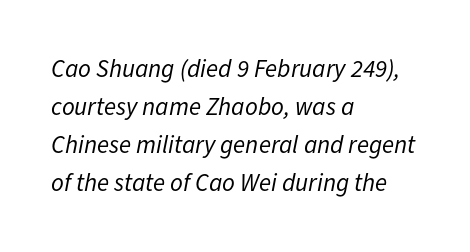
Q: Is the text bold? A: No.
Q: Is the text italic (slanted)? A: Yes, it leans right by about 11 degrees.
Q: Is the text underlined? A: No.
Q: How is the paragraph aligned? A: Left-aligned.
Q: Is the spacing between letters normal or unusually wide? A: Normal.
Q: Is the spacing between lines tight, normal or loose? A: Normal.
